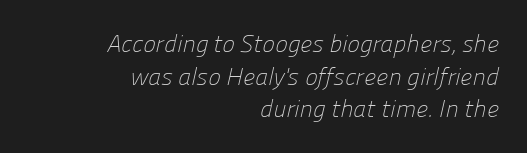
Vertical spacing — default. Visually the block forms a straight wall on the right and a jagged coastline on the left. The area under the type is left untouched. Default kerning and tracking; the words read as compact shapes. Stems and bowls with no extra thickness — not bold.
